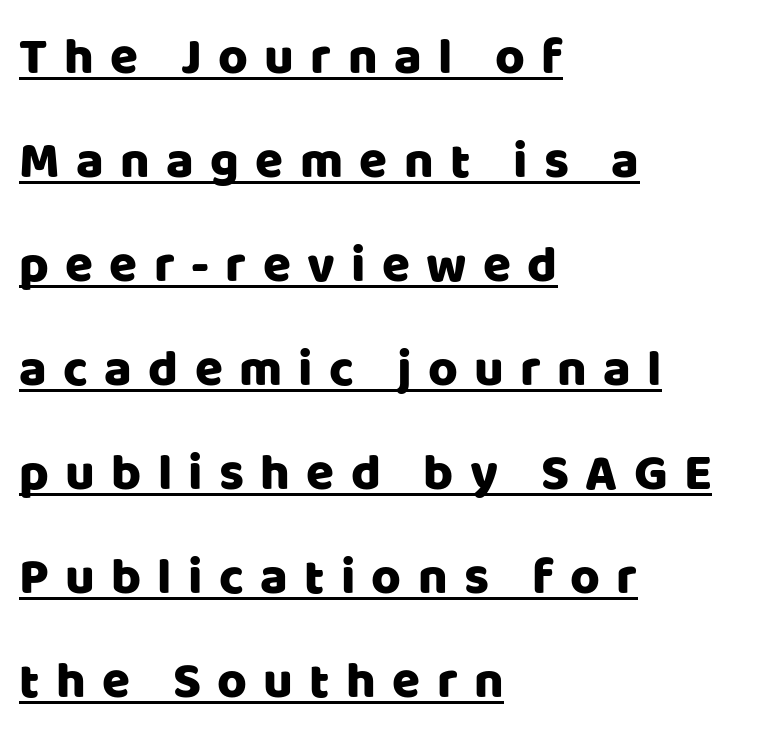
{"serif": "no", "italic": "no", "width": "normal", "stroke_contrast": "low", "x_height": "large", "monospaced": "no", "underline": "yes", "align": "left", "line_spacing": "loose", "line_spacing_ratio": 2.04, "letter_spacing": "wide", "letter_spacing_em": 0.32, "glyph_px": 51}
